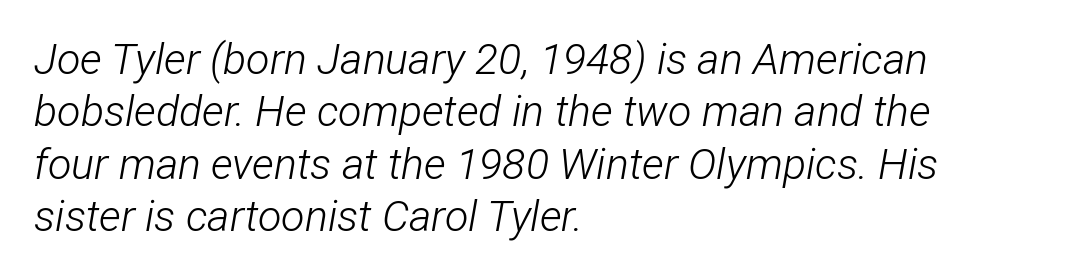
Q: Is the text bold? A: No.
Q: Is the text italic (slanted)? A: Yes, it leans right by about 12 degrees.
Q: Is the text underlined? A: No.
Q: How is the paragraph aligned? A: Left-aligned.
Q: Is the spacing between letters normal or unusually wide? A: Normal.
Q: Width (condensed, normal, or wide)? A: Condensed.
Q: Stroke contrast? A: Low.
Q: x-height? A: Medium.
Q: Monospaced? A: No.
